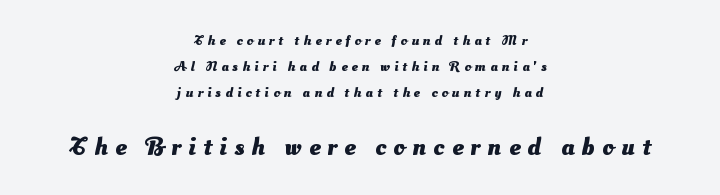
The image shows 25 px bold type; set centered, line spacing 1.87x, unusually wide letter spacing (+0.3 em), not underlined; the second (bottom) block is 1.79x larger.
